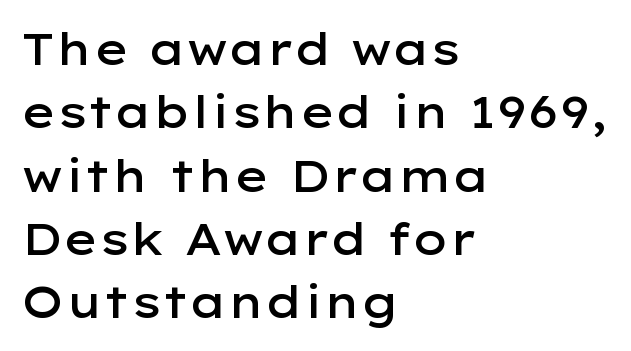
Left-aligned paragraph, ragged on the right. These lines keep a tight, regular rhythm from letter to letter. These lines are rendered in a variable-pitch font. This is roman type, the default non-slanted kind.
